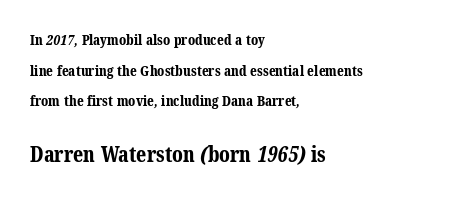
The image shows 21 px bold type; set left-aligned, loose line spacing (2.19x), normal letter spacing, not underlined; the second (bottom) block is 1.5x larger.
